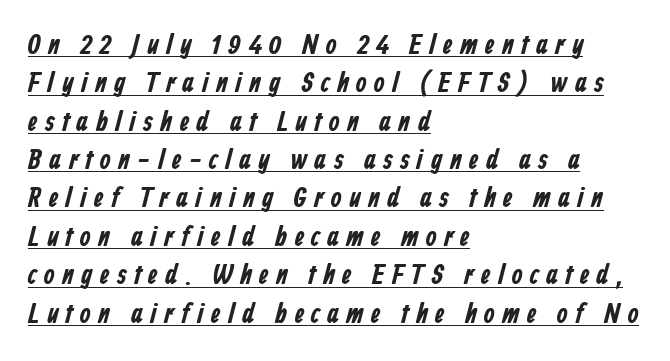
Compared with undecorated copy, this sample adds a rule below the words. Is this a sans? Yes — the strokes have no serifs. Each new line begins a customary step beneath the previous one. I'd describe the lettering as bold — thick and assertive. Look at the tracking — it's clearly loosened, letters drifting apart. Do the characters align in a grid? No, the font is proportional.
